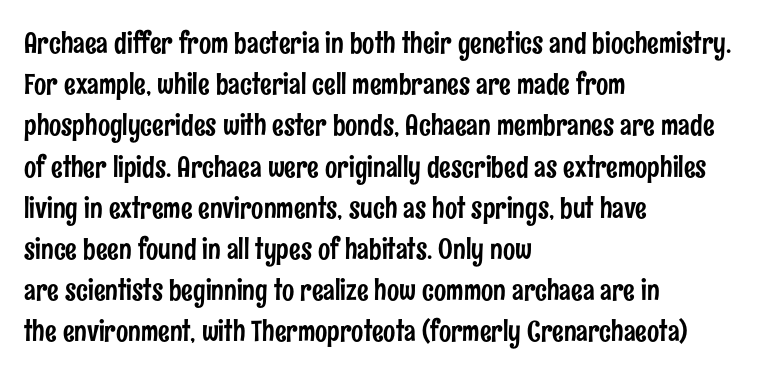
{"serif": "no", "italic": "no", "width": "condensed", "stroke_contrast": "low", "x_height": "medium", "monospaced": "no", "underline": "no", "align": "left", "line_spacing": "normal", "line_spacing_ratio": 1.42, "letter_spacing": "normal", "letter_spacing_em": 0.0, "glyph_px": 29}
